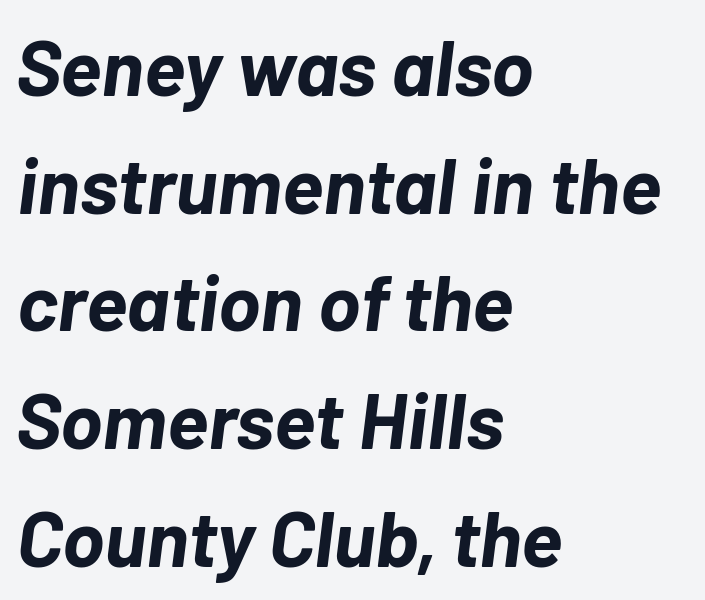
Summary of vertical rhythm: regular, with standard interline spacing. These lines are set flush left with a ragged right edge. Varying glyph widths throughout — classic text-font behaviour. Descenders hang freely into open space. The passage shown leans; its letterforms are oblique.
